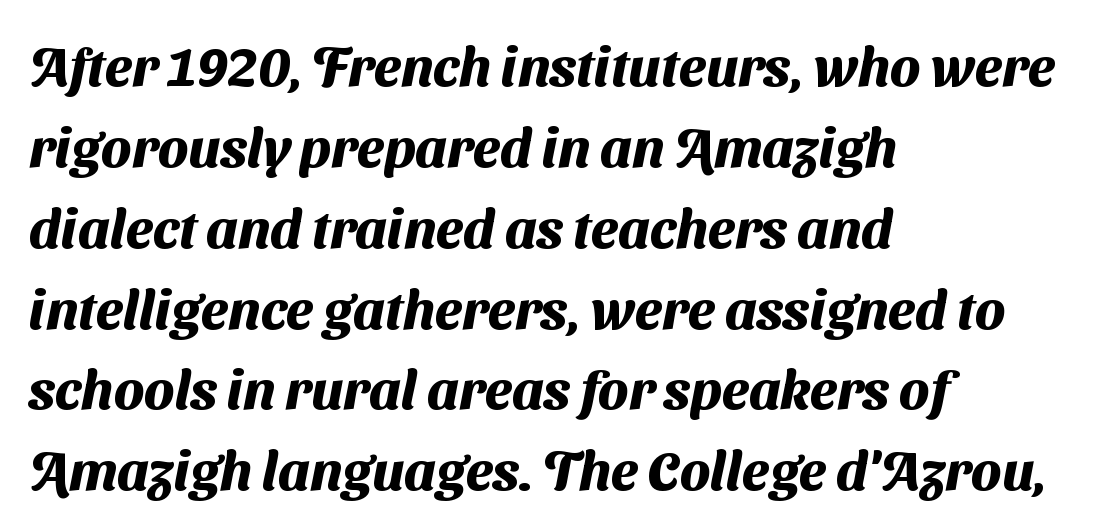
Q: Is the text bold? A: Yes.
Q: Is the typeface a serif or a sans-serif typeface? A: Sans-serif.
Q: Is the text underlined? A: No.
Q: How is the paragraph aligned? A: Left-aligned.
Q: Is the spacing between letters normal or unusually wide? A: Normal.
Q: Is the spacing between lines tight, normal or loose? A: Normal.
Q: Width (condensed, normal, or wide)? A: Normal.
Q: Stroke contrast? A: Medium.
Q: x-height? A: Medium.
Q: Monospaced? A: No.
